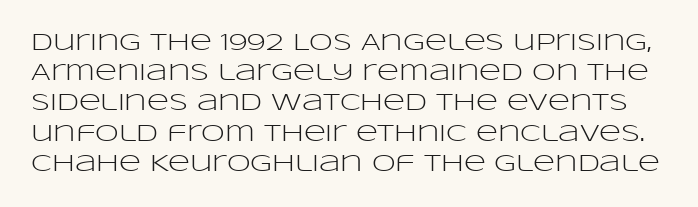
{"italic": "no", "bold": "no", "underline": "no", "line_spacing": "normal", "line_spacing_ratio": 1.26, "letter_spacing": "normal", "letter_spacing_em": 0.0, "glyph_px": 24}
